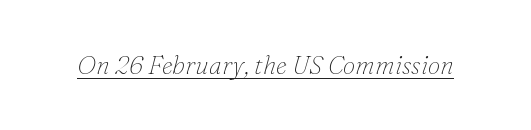
The image shows 25 px text type, italic (leaning right); set normal letter spacing, underlined.
